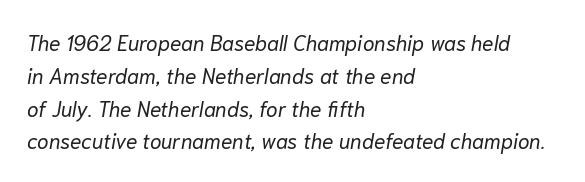
{"italic": "yes", "lean": "right", "slant_degrees": 10, "bold": "no", "underline": "no", "align": "left", "line_spacing": "normal", "line_spacing_ratio": 1.56, "letter_spacing": "normal", "letter_spacing_em": 0.0, "glyph_px": 21}
